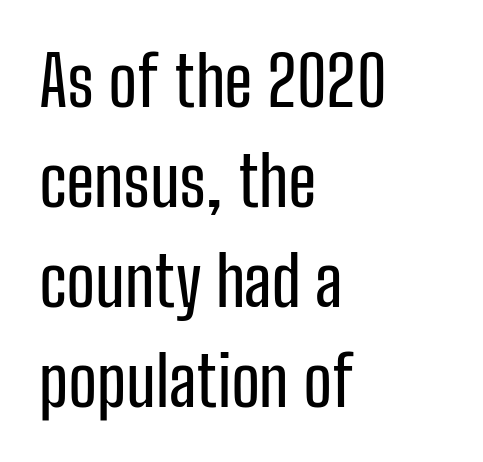
The vertical gap from one line to the next is medium. Characters follow at the spacing the type designer built in. What kind of face is this? One without serifs — a sans. Think of a printed novel: that variable character pitch is what you see here.
